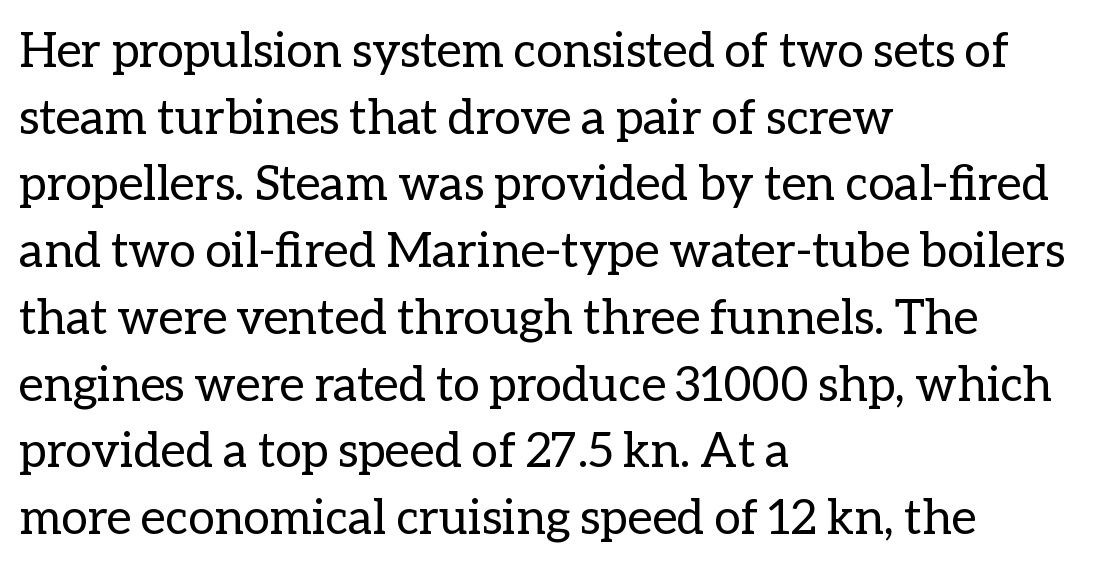
Q: Is the text bold? A: No.
Q: Is the text italic (slanted)? A: No, it is upright.
Q: Is the text underlined? A: No.
Q: How is the paragraph aligned? A: Left-aligned.
Q: Is the spacing between letters normal or unusually wide? A: Normal.
Q: Is the spacing between lines tight, normal or loose? A: Normal.
Q: Width (condensed, normal, or wide)? A: Normal.
Q: Stroke contrast? A: Low.
Q: x-height? A: Medium.
Q: Monospaced? A: No.
